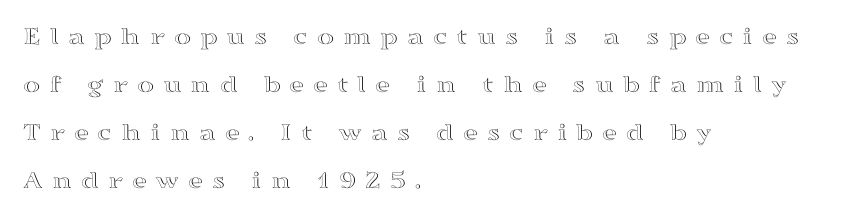
The image shows 26 px text type, upright; set left-aligned, line spacing 1.85x, unusually wide letter spacing (+0.34 em), not underlined.
